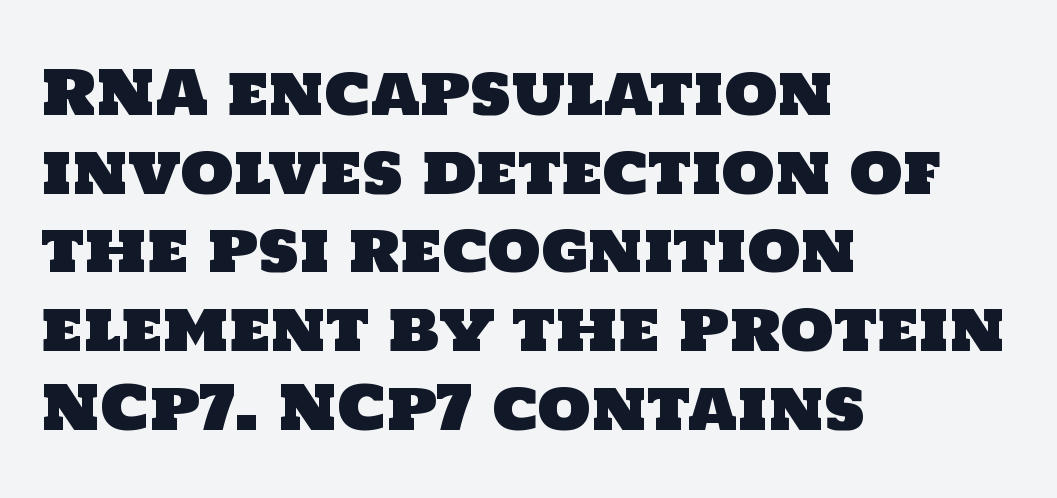
{"serif": "no", "width": "normal", "stroke_contrast": "low", "x_height": "large", "monospaced": "no", "underline": "no", "align": "left", "line_spacing": "normal", "line_spacing_ratio": 1.29, "letter_spacing": "normal", "letter_spacing_em": 0.0, "glyph_px": 61}
